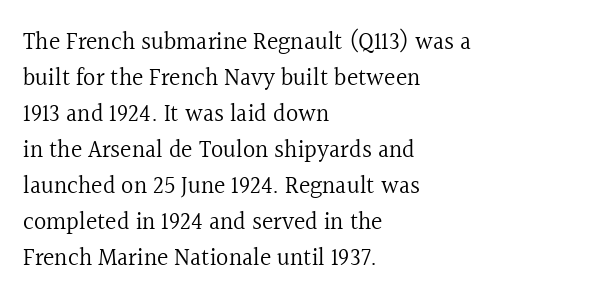
{"italic": "no", "bold": "no", "underline": "no", "align": "left", "line_spacing": "normal", "line_spacing_ratio": 1.5, "letter_spacing": "normal", "letter_spacing_em": 0.0, "glyph_px": 24}
